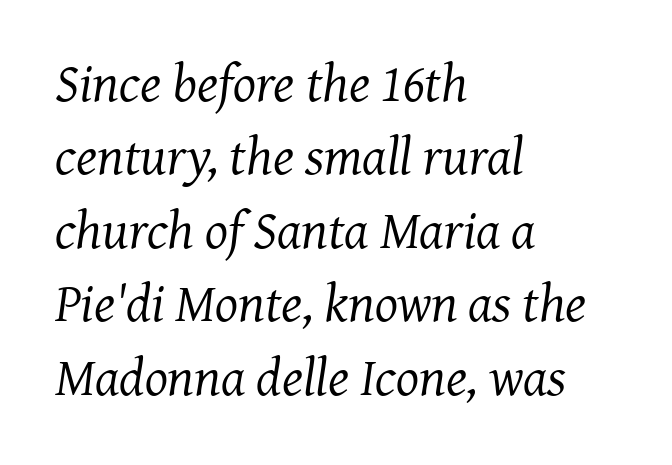
Q: Is the text bold? A: No.
Q: Is the text italic (slanted)? A: Yes, it leans right by about 7 degrees.
Q: Is the typeface a serif or a sans-serif typeface? A: Serif.
Q: Is the text underlined? A: No.
Q: How is the paragraph aligned? A: Left-aligned.
Q: Is the spacing between letters normal or unusually wide? A: Normal.
Q: Is the spacing between lines tight, normal or loose? A: Normal.
Q: Width (condensed, normal, or wide)? A: Normal.
Q: Stroke contrast? A: Medium.
Q: x-height? A: Medium.
Q: Monospaced? A: No.
